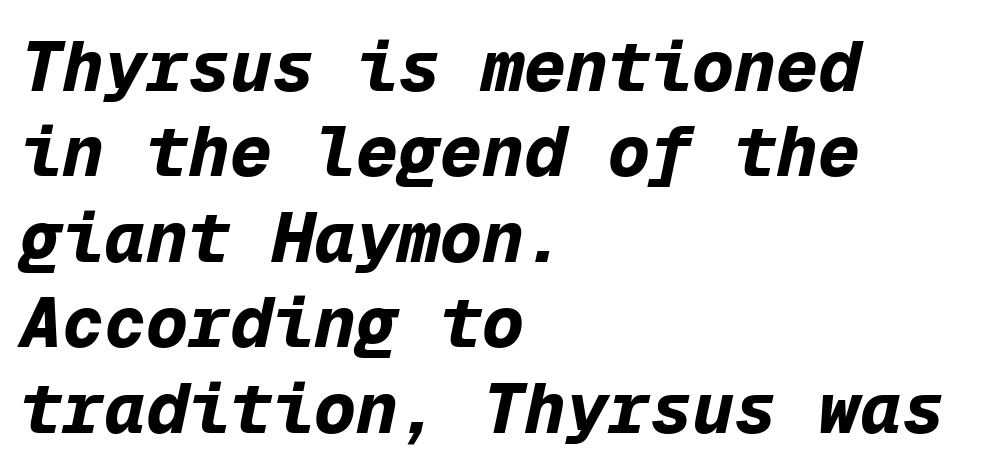
Every character here occupies the same horizontal width, giving the sample a typewriter-like rhythm. Compared with ordinary roman type, these characters are visibly tilted. The face used here is rendered with its standard letterfit. This rendering features lettering with no underline.
